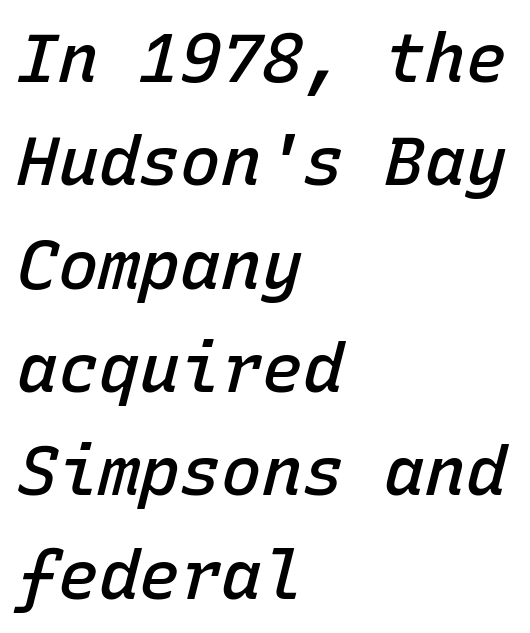
{"italic": "yes", "lean": "right", "slant_degrees": 15, "bold": "semi", "weight": "semibold", "width": "normal", "stroke_contrast": "low", "x_height": "medium", "monospaced": "yes", "underline": "no", "align": "left", "line_spacing": "normal", "line_spacing_ratio": 1.52, "letter_spacing": "normal", "letter_spacing_em": 0.0, "glyph_px": 68}
